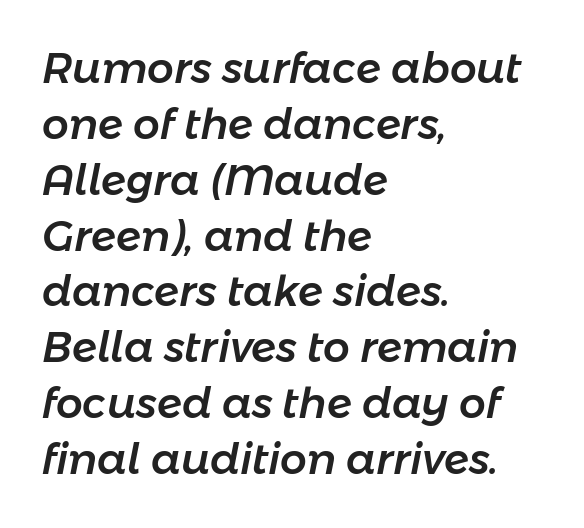
{"italic": "yes", "lean": "right", "slant_degrees": 11, "width": "normal", "stroke_contrast": "low", "x_height": "medium", "monospaced": "no", "underline": "no", "align": "left", "line_spacing": "normal", "line_spacing_ratio": 1.33, "letter_spacing": "normal", "letter_spacing_em": 0.0, "glyph_px": 42}
